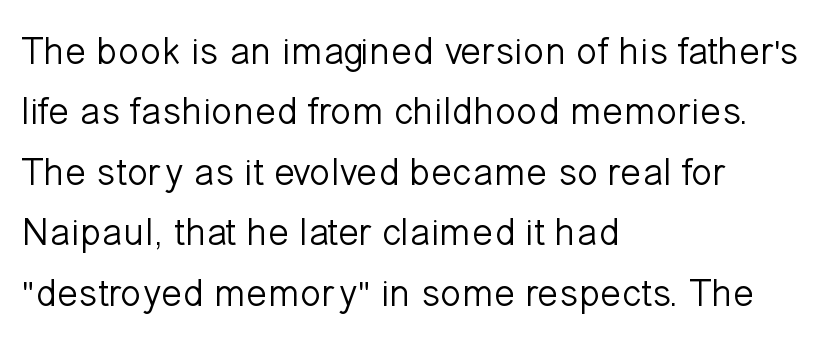
The image shows 39 px light sans-serif type, upright; set left-aligned, normal line spacing (1.55x), normal letter spacing, not underlined; low stroke contrast and a medium x-height.
